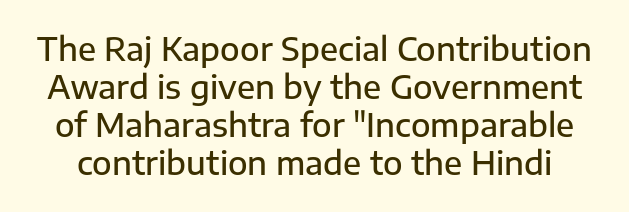
What weight is shown? A semibold, between regular and bold. Posture: straight, roman, zero tilt. Type style note: lacks serifs. The space directly below the letters is spotless. The letters advance in unequal steps, a hallmark of proportional type. This sample uses plain, unmodified letter spacing.
